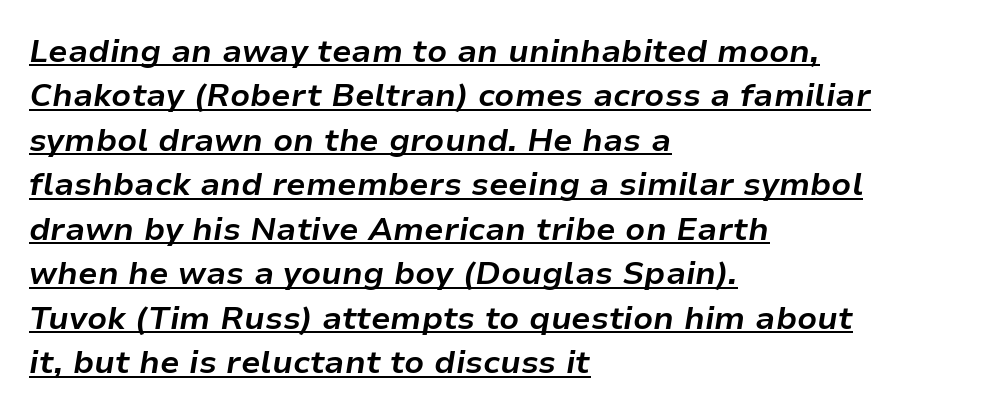
The image shows 32 px bold type, italic (leaning right); set left-aligned, normal line spacing (1.39x), normal letter spacing, underlined; low stroke contrast and a medium x-height.
